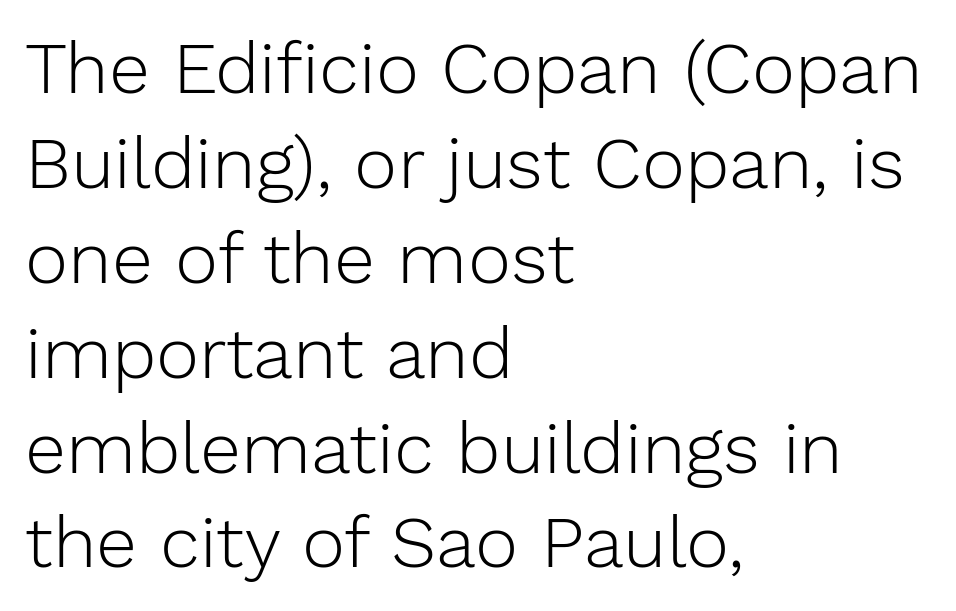
{"serif": "no", "italic": "no", "bold": "no", "weight": "light", "width": "normal", "stroke_contrast": "low", "x_height": "medium", "monospaced": "no", "underline": "no", "align": "left", "line_spacing": "normal", "line_spacing_ratio": 1.3, "letter_spacing": "normal", "letter_spacing_em": 0.0, "glyph_px": 73}
